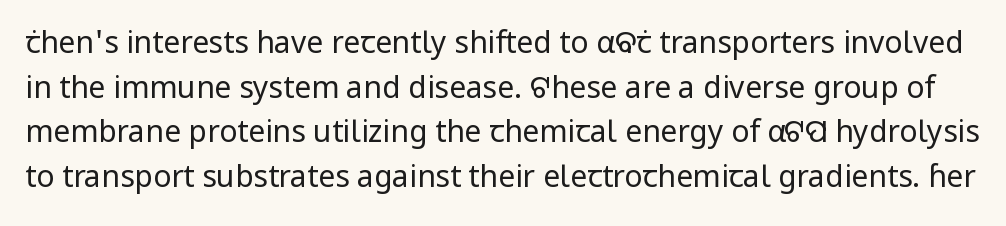
Q: Is the text bold? A: No.
Q: Is the text italic (slanted)? A: No, it is upright.
Q: Is the typeface a serif or a sans-serif typeface? A: Sans-serif.
Q: Is the text underlined? A: No.
Q: Is the spacing between letters normal or unusually wide? A: Normal.
Q: Is the spacing between lines tight, normal or loose? A: Normal.
Q: Width (condensed, normal, or wide)? A: Normal.
Q: Stroke contrast? A: Low.
Q: x-height? A: Medium.
Q: Monospaced? A: No.
